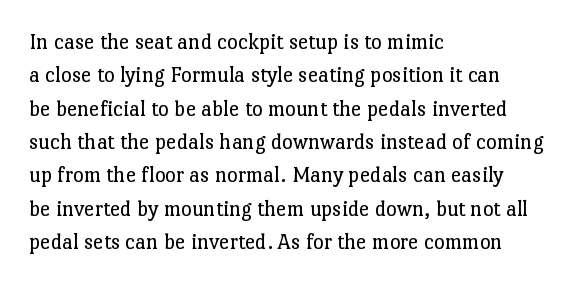
{"italic": "no", "bold": "no", "underline": "no", "align": "left", "line_spacing": "normal", "line_spacing_ratio": 1.45, "letter_spacing": "normal", "letter_spacing_em": 0.0, "glyph_px": 23}
